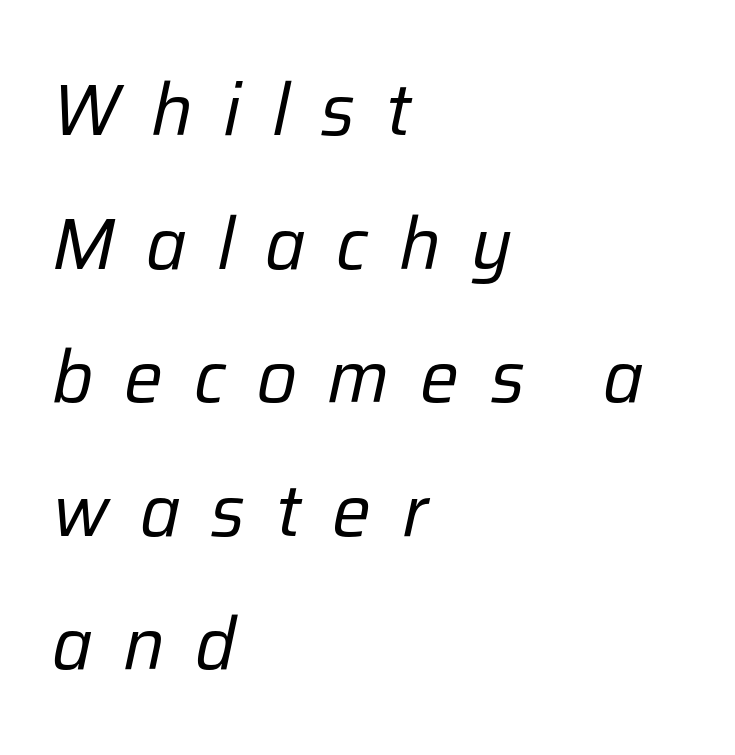
The image shows 73 px regular-weight type, italic (leaning right); set left-aligned, line spacing 1.83x, unusually wide letter spacing (+0.42 em), not underlined; low stroke contrast and a medium x-height.
